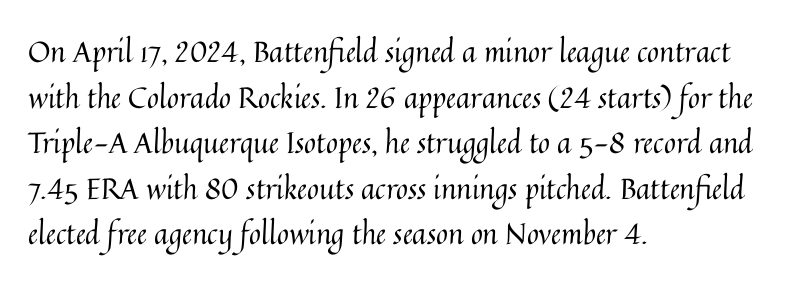
This rendering features lettering with no underline. Here the designer chose a conventional face with non-uniform glyph widths. The passage shown is not bold in any degree. Short and long lines alike share a common starting point at left.
